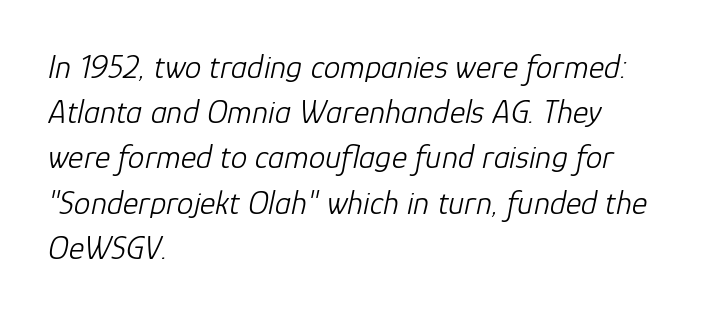
Honestly, there is no underline to notice here at all. Words appear dense and cohesive because spacing is normal. Baseline-to-baseline distance is the conventional proportion of letter height. Reading down the block, your eye returns to a fixed left position each line. The text carries the slant typical of an italic or oblique font.
